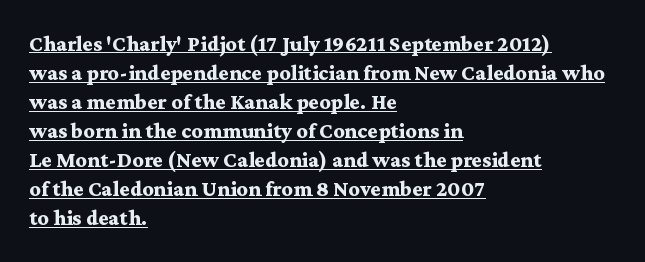
In terms of letterspacing, this is plain default setting. Regarding leading, the lines here are spaced in the standard way. These lines stack with their left ends in a neat column. Every character sits straight up, as roman type does. Has an underline been added? It has. On the weight axis this lands at bold, roughly 700.
